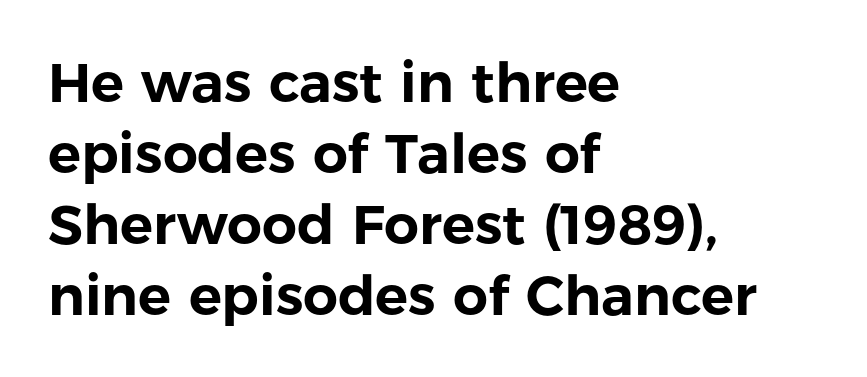
The image shows 55 px sans-serif type, upright; set left-aligned, normal line spacing (1.29x), normal letter spacing, not underlined; low stroke contrast and a medium x-height.
